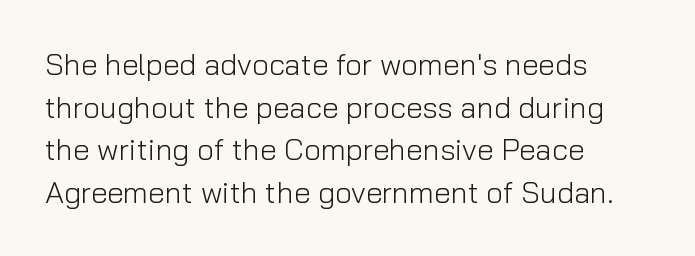
The image shows 30 px light sans-serif type, upright; set left-aligned, normal line spacing (1.42x), normal letter spacing, not underlined; low stroke contrast and a medium x-height.
